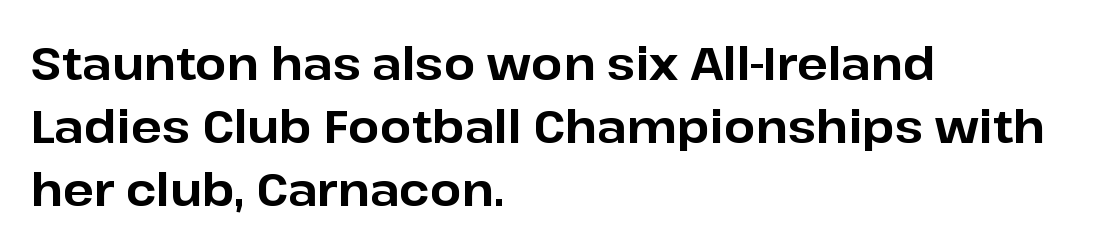
Q: Is the text bold? A: Yes.
Q: Is the text italic (slanted)? A: No, it is upright.
Q: Is the typeface a serif or a sans-serif typeface? A: Sans-serif.
Q: Is the text underlined? A: No.
Q: How is the paragraph aligned? A: Left-aligned.
Q: Is the spacing between letters normal or unusually wide? A: Normal.
Q: Is the spacing between lines tight, normal or loose? A: Normal.
Q: Width (condensed, normal, or wide)? A: Normal.
Q: Stroke contrast? A: Low.
Q: x-height? A: Medium.
Q: Monospaced? A: No.
